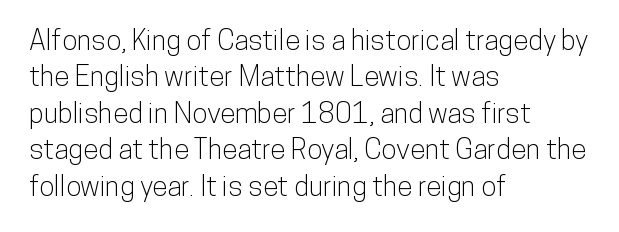
Q: Is the text italic (slanted)? A: No, it is upright.
Q: Is the typeface a serif or a sans-serif typeface? A: Sans-serif.
Q: Is the text underlined? A: No.
Q: How is the paragraph aligned? A: Left-aligned.
Q: Is the spacing between letters normal or unusually wide? A: Normal.
Q: Is the spacing between lines tight, normal or loose? A: Normal.
Q: Width (condensed, normal, or wide)? A: Condensed.
Q: Stroke contrast? A: Low.
Q: x-height? A: Medium.
Q: Monospaced? A: No.
